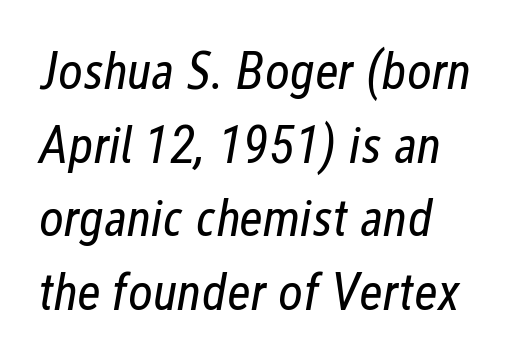
The font is comparable to plain body text, perhaps lighter. A typesetter would call this proportional, since set widths differ per character. A bare baseline throughout the passage. Alignment: flush left.
